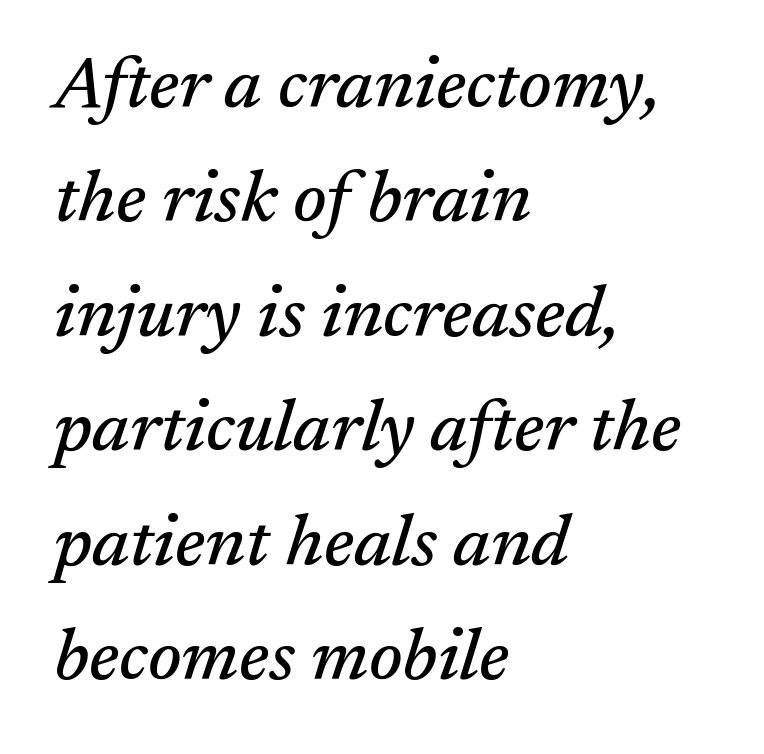
Q: Is the text italic (slanted)? A: Yes, it leans right by about 17 degrees.
Q: Is the typeface a serif or a sans-serif typeface? A: Serif.
Q: Is the text underlined? A: No.
Q: How is the paragraph aligned? A: Left-aligned.
Q: Is the spacing between letters normal or unusually wide? A: Normal.
Q: Is the spacing between lines tight, normal or loose? A: Normal.
Q: Width (condensed, normal, or wide)? A: Normal.
Q: Stroke contrast? A: Medium.
Q: x-height? A: Medium.
Q: Monospaced? A: No.
